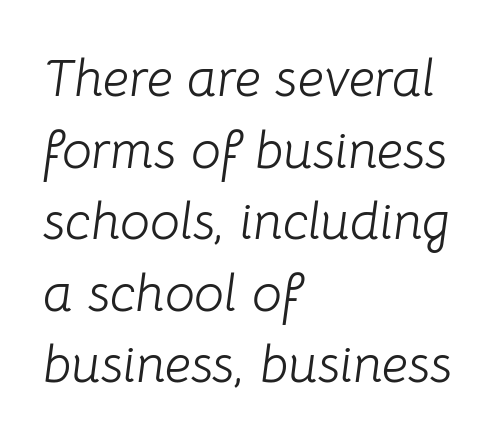
Q: Is the text bold? A: No.
Q: Is the text italic (slanted)? A: Yes, it leans right by about 8 degrees.
Q: Is the text underlined? A: No.
Q: How is the paragraph aligned? A: Left-aligned.
Q: Is the spacing between letters normal or unusually wide? A: Normal.
Q: Is the spacing between lines tight, normal or loose? A: Normal.
Q: Width (condensed, normal, or wide)? A: Normal.
Q: Stroke contrast? A: Low.
Q: x-height? A: Medium.
Q: Monospaced? A: No.
